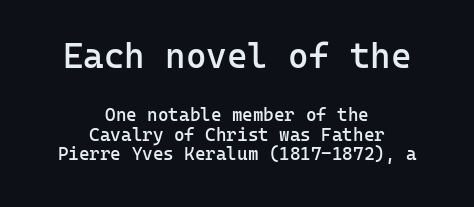
Q: Is the text bold? A: Semi-bold.
Q: Is the text italic (slanted)? A: No, it is upright.
Q: Is the typeface a serif or a sans-serif typeface? A: Sans-serif.
Q: Is the text underlined? A: No.
Q: How is the paragraph aligned? A: Centered.
Q: Is the spacing between letters normal or unusually wide? A: Normal.
Q: Is the spacing between lines tight, normal or loose? A: Tight.
Q: Which block of text is set in a larger size, the first (top) or the second (bottom)? A: The first (top) one.
Q: Width (condensed, normal, or wide)? A: Normal.
Q: Stroke contrast? A: Low.
Q: x-height? A: Medium.
Q: Monospaced? A: Yes.
